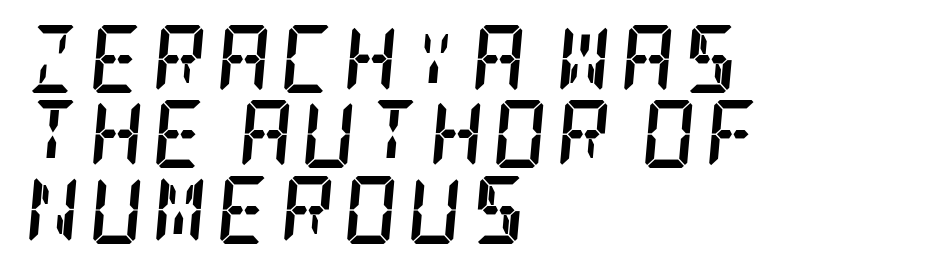
The compositor pushed each line to the left boundary. The characters display serif detailing at their extremities. The glyphs are unaccompanied by any horizontal stroke below them. The whole block is typeset with a tilt. Typesetter's note: full bold, strokes at maximum text heaviness. The block of text is dense from top to bottom, with scant space between rows.
